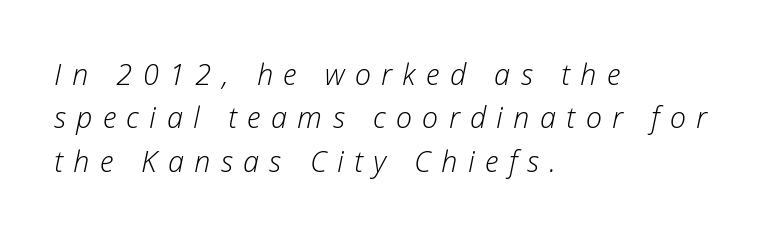
The image shows 29 px light type, italic (leaning right); set left-aligned, normal line spacing (1.5x), unusually wide letter spacing (+0.36 em), not underlined; low stroke contrast and a medium x-height.
